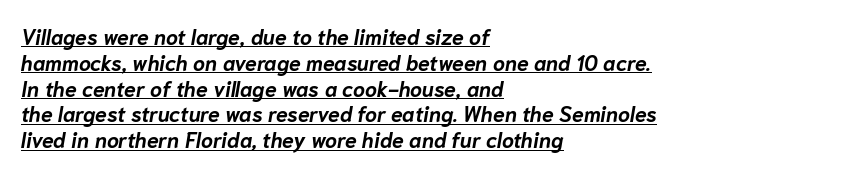
Q: Is the text bold? A: Yes.
Q: Is the text italic (slanted)? A: Yes, it leans right by about 10 degrees.
Q: Is the text underlined? A: Yes.
Q: How is the paragraph aligned? A: Left-aligned.
Q: Is the spacing between letters normal or unusually wide? A: Normal.
